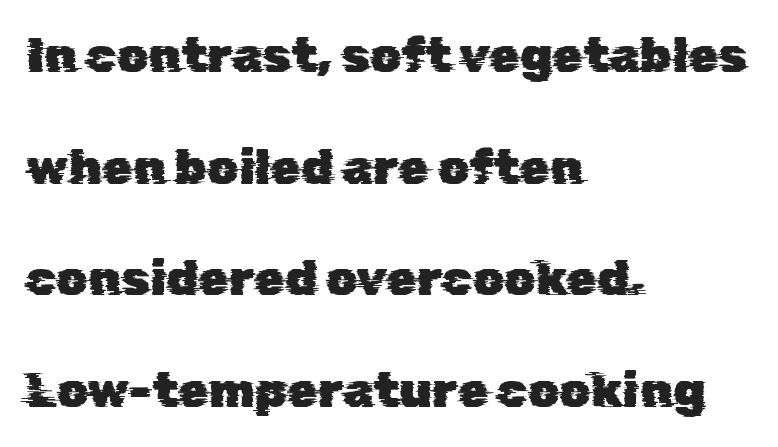
Beneath every word, the page is bare. The passage shown is typed in a proportional face where columns would drift. The designer went with a sans here, leaving each stem footless. This block would shrink considerably if given ordinary leading; it's expanded now. What stands out about the letter spacing? Nothing — it is the standard amount. Where is the straight margin? On the left.
